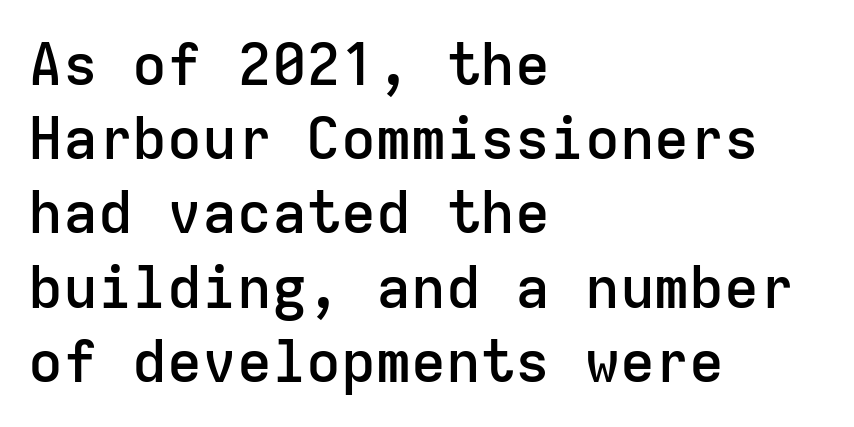
What stands out about the letter spacing? Nothing — it is the standard amount. Classification — sans serif. The rendering uses typewriter-style spacing with identical character cells. A classic flush-left, rag-right setting is used for this passage.
